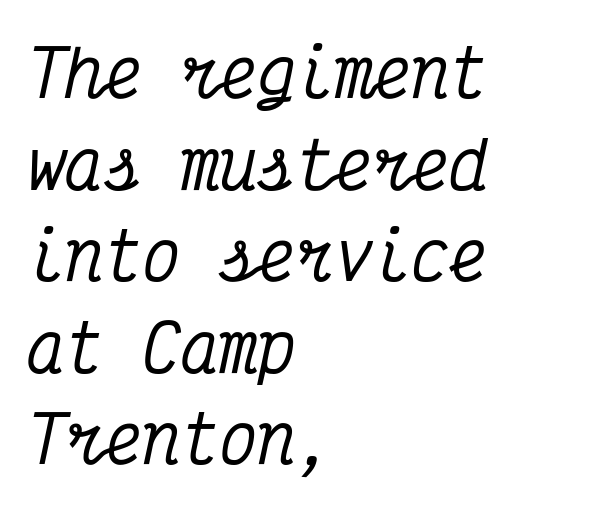
The image shows 64 px condensed serif type, italic (leaning right), monospaced; set left-aligned, normal line spacing (1.43x), normal letter spacing, not underlined; medium stroke contrast and a medium x-height.
